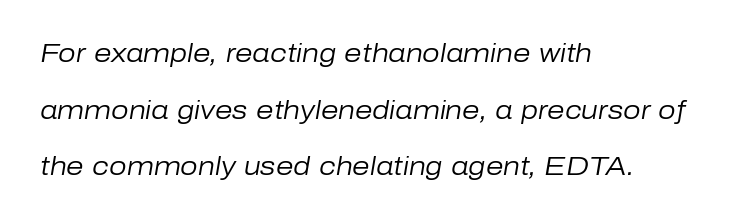
Typeset ragged right — the left edge is the straight one. Emphasis-style slanted type is in use. The cut favours lightness, reaching ordinary text weight at its darkest. Plain, unruled lines of type. The vertical gap from one line to the next is large.
